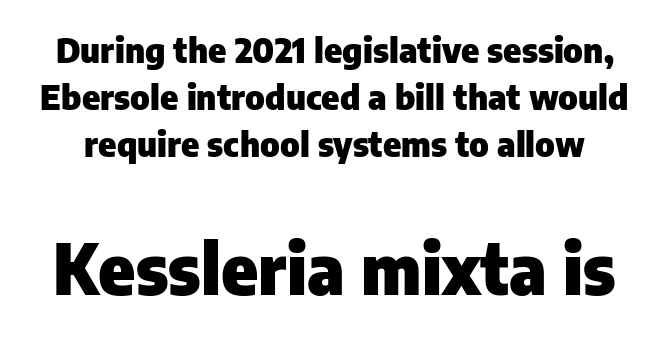
The string is rendered with underlining switched off. In terms of leading, this rendering sits right in the middle. A typesetter would mark this as roman, not italic. The passage shown is typed in a proportional face where columns would drift.
